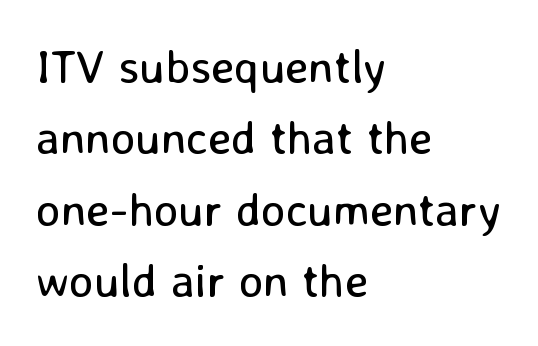
Spacing verdict: proportional, widths tailored to each character. Notice how the passage keeps a crisp vertical edge on the left only. Honestly, the row spacing looks completely unremarkable. Lines of text with bare space underneath. Nothing unusual about the tracking: characters are spaced as the font intends.
